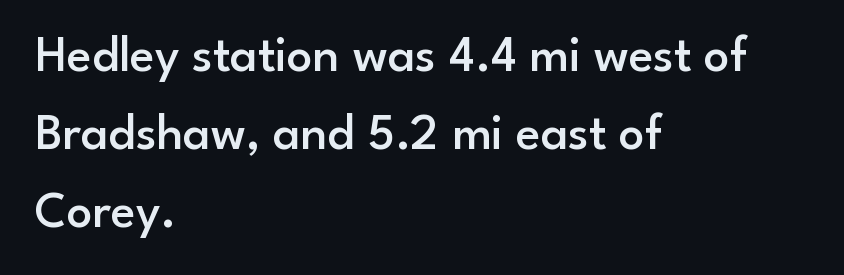
Q: Is the text bold? A: Semi-bold.
Q: Is the text italic (slanted)? A: No, it is upright.
Q: Is the typeface a serif or a sans-serif typeface? A: Sans-serif.
Q: Is the text underlined? A: No.
Q: How is the paragraph aligned? A: Left-aligned.
Q: Is the spacing between letters normal or unusually wide? A: Normal.
Q: Is the spacing between lines tight, normal or loose? A: Normal.
Q: Width (condensed, normal, or wide)? A: Normal.
Q: Stroke contrast? A: Low.
Q: x-height? A: Small.
Q: Monospaced? A: No.
